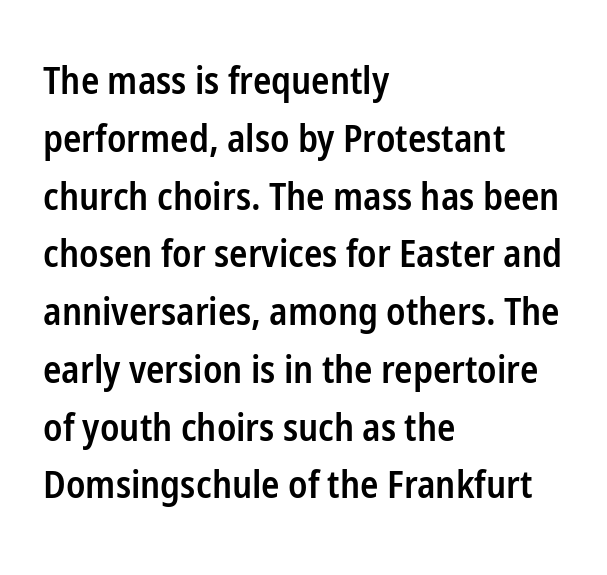
The image shows 38 px semibold, condensed sans-serif type, upright; set left-aligned, normal line spacing (1.52x), normal letter spacing, not underlined; low stroke contrast and a medium x-height.
